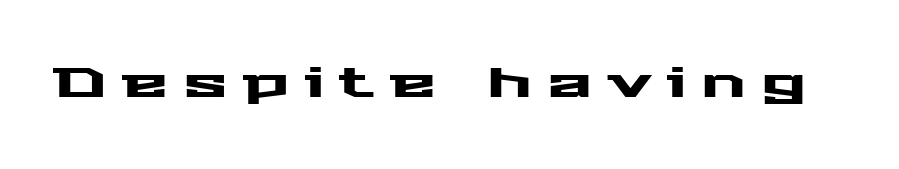
{"serif": "no", "italic": "no", "width": "wide", "stroke_contrast": "medium", "x_height": "medium", "monospaced": "no", "underline": "no", "letter_spacing": "wide", "letter_spacing_em": 0.36, "glyph_px": 42}
